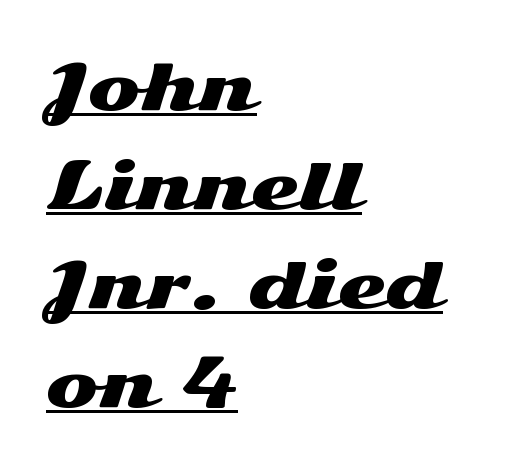
{"serif": "no", "width": "wide", "stroke_contrast": "medium", "x_height": "medium", "monospaced": "no", "underline": "yes", "align": "left", "line_spacing": "normal", "line_spacing_ratio": 1.57, "letter_spacing": "normal", "letter_spacing_em": 0.0, "glyph_px": 63}
